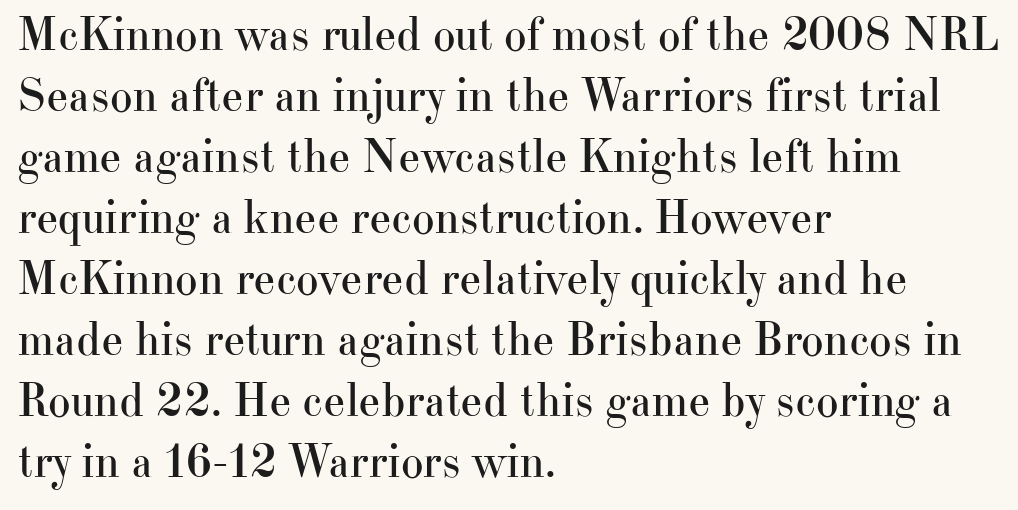
Leading matches the norm, producing a regular column. The gaps between neighbouring characters are ordinary and unremarkable. In terms of letterform style, serifs are clearly present. Spacing verdict: proportional, widths tailored to each character. Rule under the text: the space is simply empty. This rendering uses left alignment, leaving the right contour irregular.
